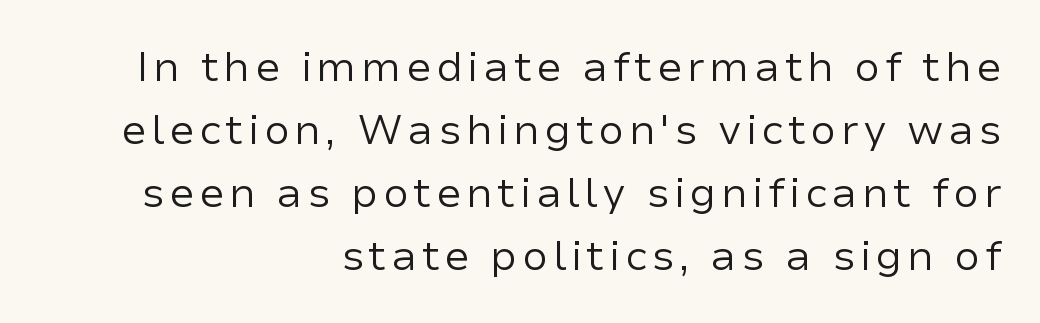
The image shows 42 px regular-weight sans-serif type, upright; set right-aligned, normal line spacing (1.5x), not underlined; low stroke contrast and a medium x-height.
